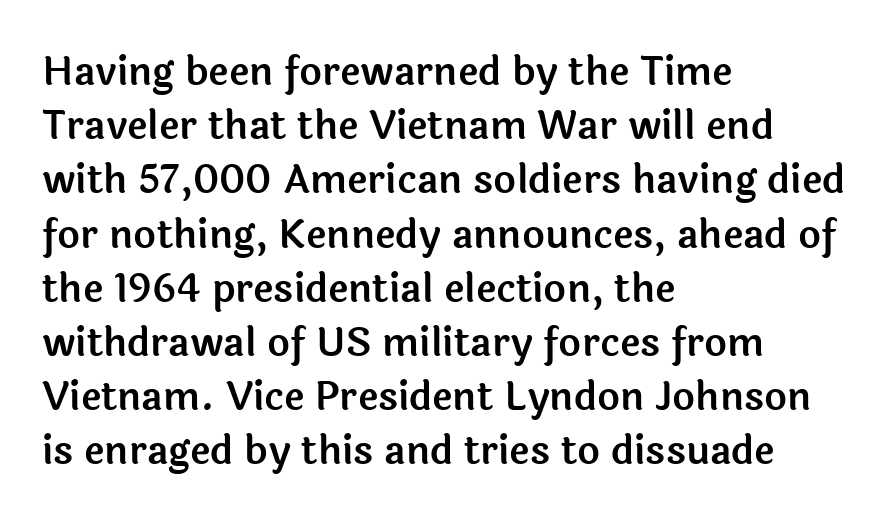
The passage shown is not underscored anywhere. Nobody touched the tracking dial on this one. You could not count columns in this text — the font is proportionally spaced. Does the lettering tilt? It doesn't — this is upright.
